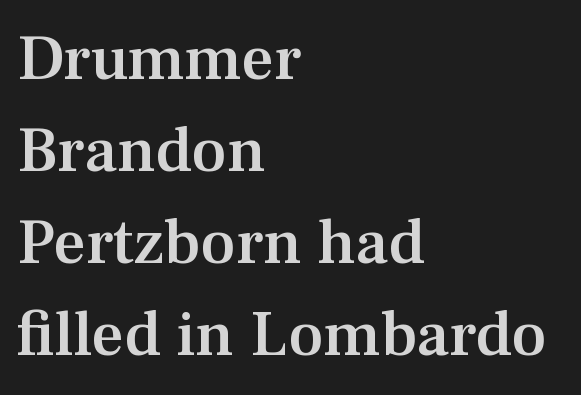
{"serif": "yes", "italic": "no", "bold": "semi", "weight": "semibold", "width": "normal", "stroke_contrast": "medium", "x_height": "medium", "monospaced": "no", "underline": "no", "align": "left", "line_spacing": "normal", "line_spacing_ratio": 1.44, "letter_spacing": "normal", "letter_spacing_em": 0.0, "glyph_px": 64}
